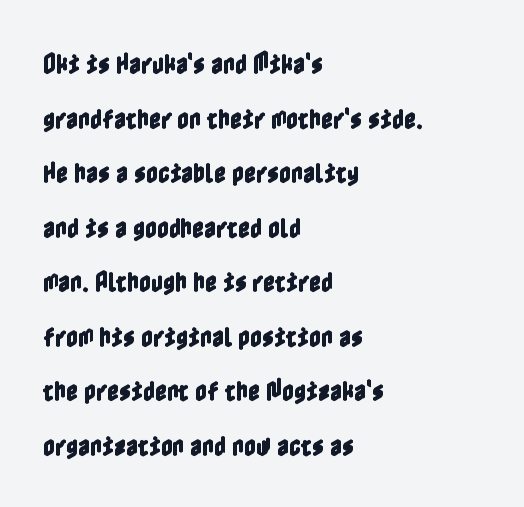
The passage is arranged the way most books set body copy — flush left. Leading is clearly above the norm, producing a sparse column. Only glyphs here, with clear space below each row. The letters stand upright; this is a roman face. Each word holds together tightly as a unit, with standard inter-letter gaps.
